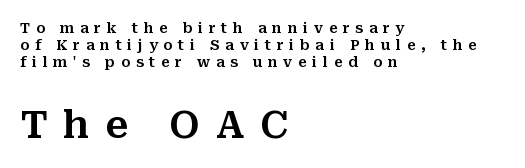
The image shows 38 px serif type, upright; set left-aligned, line spacing 1.22x, unusually wide letter spacing (+0.41 em), not underlined; the second (bottom) block is 2.71x larger; medium stroke contrast and a medium x-height.
